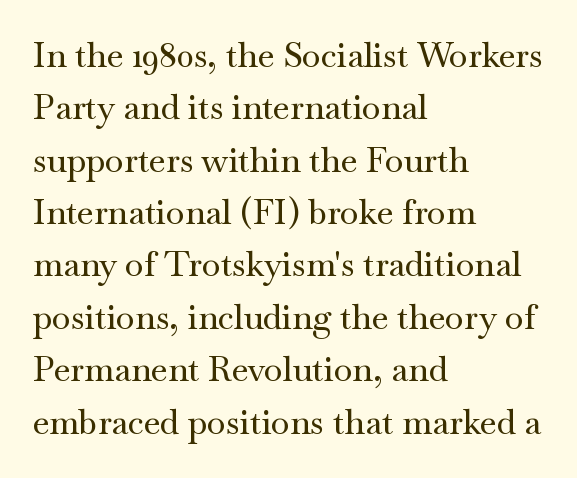
Plain, unruled lines of type. If you measured baseline to baseline, you'd find a middling distance. Rendered with straight, roman letterforms. The letters advance in unequal steps, a hallmark of proportional type.
